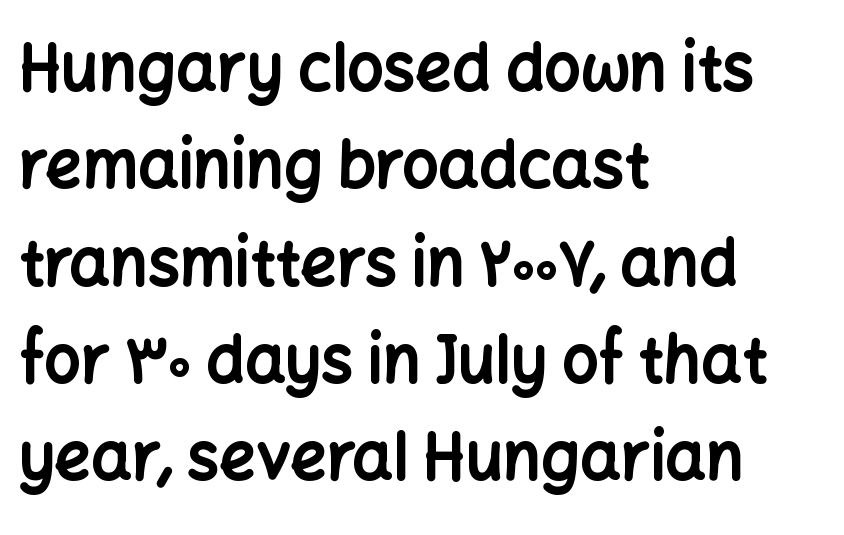
The image shows 64 px bold sans-serif type, upright; set left-aligned, normal line spacing (1.52x), normal letter spacing, not underlined; low stroke contrast and a medium x-height.
